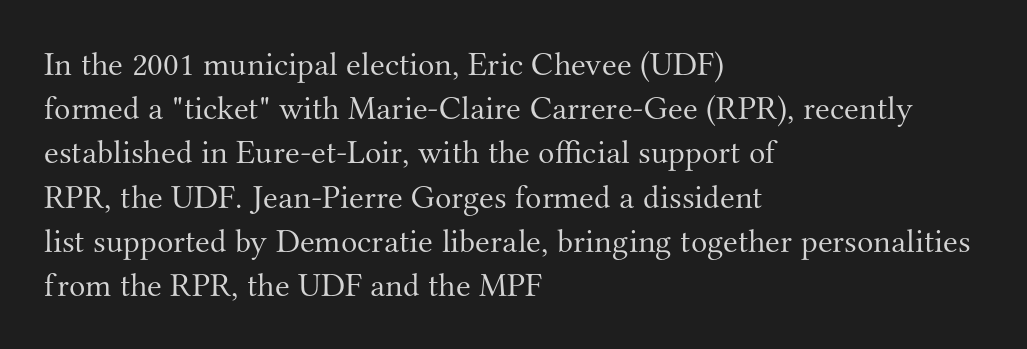
Q: Is the text bold? A: No.
Q: Is the text italic (slanted)? A: No, it is upright.
Q: Is the typeface a serif or a sans-serif typeface? A: Serif.
Q: Is the text underlined? A: No.
Q: How is the paragraph aligned? A: Left-aligned.
Q: Is the spacing between letters normal or unusually wide? A: Normal.
Q: Is the spacing between lines tight, normal or loose? A: Normal.
Q: Width (condensed, normal, or wide)? A: Normal.
Q: Stroke contrast? A: Medium.
Q: x-height? A: Small.
Q: Monospaced? A: No.
